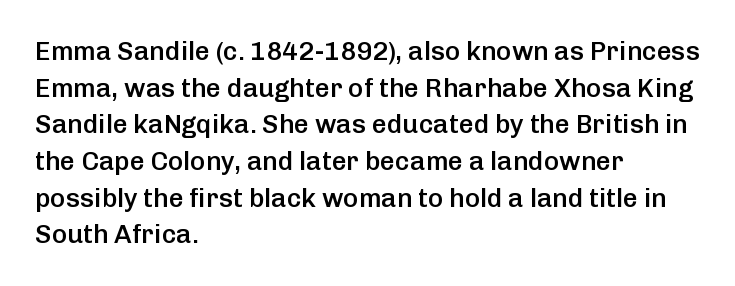
{"italic": "no", "bold": "semi", "underline": "no", "align": "left", "line_spacing": "normal", "line_spacing_ratio": 1.41, "letter_spacing": "normal", "letter_spacing_em": 0.0, "glyph_px": 26}
